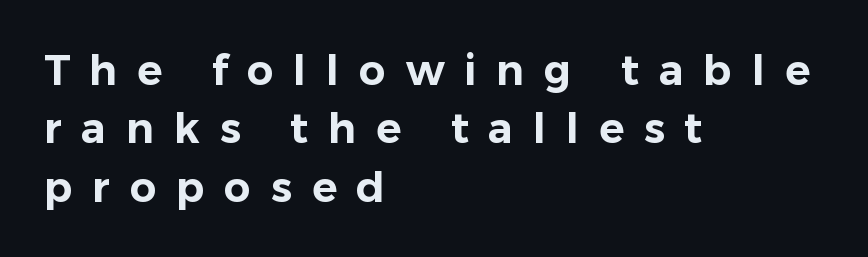
Inter-character spacing is expanded well beyond the font's built-in metrics. It's the straight-up-and-down kind of type. The typeface chosen for these lines omits serifs. Rows of type keep a routine distance in the vertical direction.
